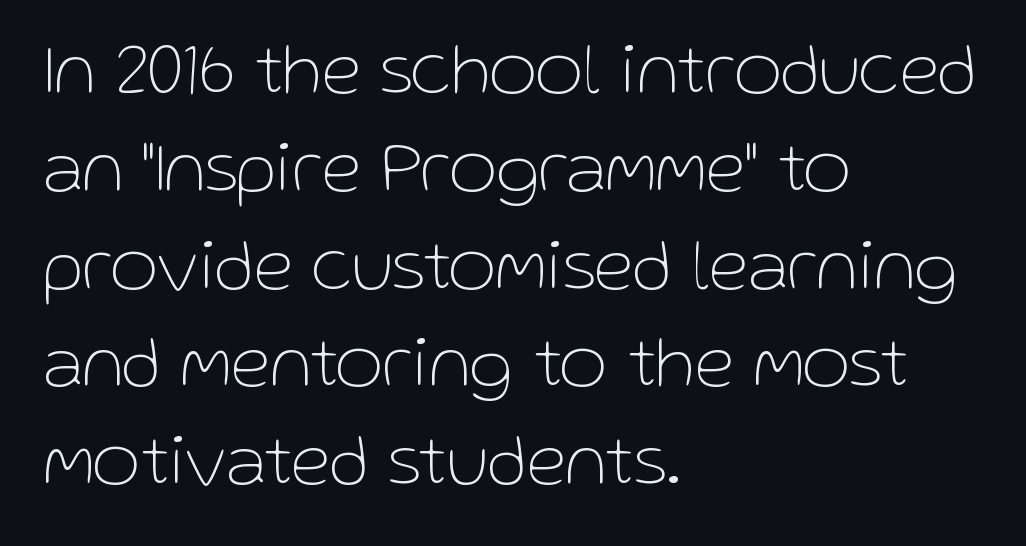
Q: Is the text bold? A: No.
Q: Is the text italic (slanted)? A: No, it is upright.
Q: Is the typeface a serif or a sans-serif typeface? A: Sans-serif.
Q: Is the text underlined? A: No.
Q: How is the paragraph aligned? A: Left-aligned.
Q: Is the spacing between letters normal or unusually wide? A: Normal.
Q: Is the spacing between lines tight, normal or loose? A: Normal.
Q: Width (condensed, normal, or wide)? A: Normal.
Q: Stroke contrast? A: Low.
Q: x-height? A: Medium.
Q: Monospaced? A: No.
